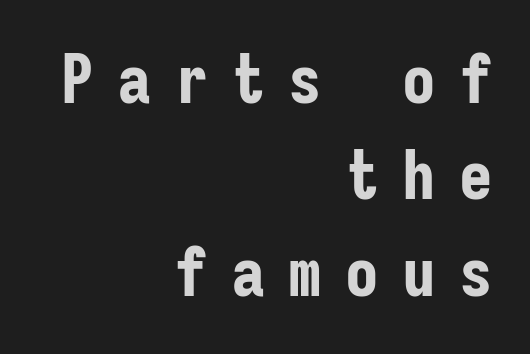
The image shows 67 px bold, condensed sans-serif type, upright, monospaced; set right-aligned, normal line spacing (1.44x), unusually wide letter spacing (+0.35 em), not underlined; low stroke contrast and a medium x-height.
